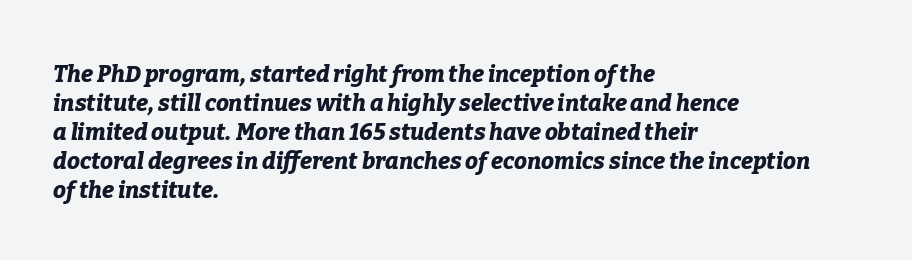
Q: Is the text bold? A: Yes.
Q: Is the text italic (slanted)? A: Yes, it leans right by about 9 degrees.
Q: Is the text underlined? A: No.
Q: How is the paragraph aligned? A: Left-aligned.
Q: Is the spacing between letters normal or unusually wide? A: Normal.
Q: Is the spacing between lines tight, normal or loose? A: Normal.
